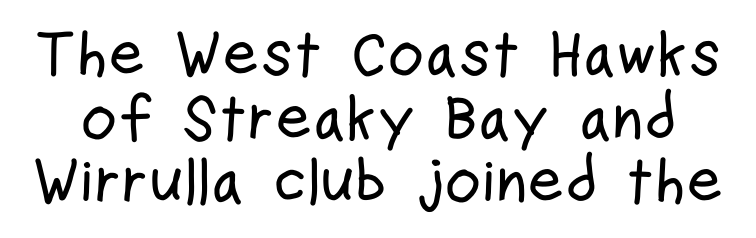
{"serif": "no", "italic": "no", "width": "condensed", "stroke_contrast": "low", "x_height": "medium", "monospaced": "no", "underline": "no", "line_spacing": "tight", "line_spacing_ratio": 1.01, "letter_spacing": "normal", "letter_spacing_em": 0.0, "glyph_px": 63}
